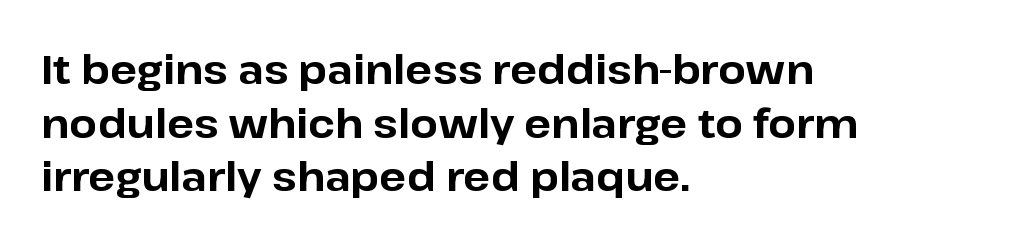
{"serif": "no", "italic": "no", "bold": "yes", "weight": "bold", "width": "normal", "stroke_contrast": "low", "x_height": "medium", "monospaced": "no", "underline": "no", "align": "left", "line_spacing": "normal", "line_spacing_ratio": 1.34, "letter_spacing": "normal", "letter_spacing_em": 0.0, "glyph_px": 40}
